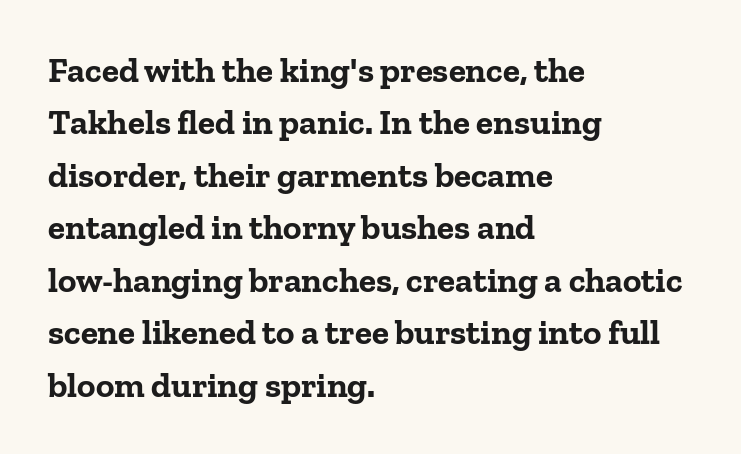
Q: Is the text bold? A: Yes.
Q: Is the text italic (slanted)? A: No, it is upright.
Q: Is the typeface a serif or a sans-serif typeface? A: Serif.
Q: Is the text underlined? A: No.
Q: How is the paragraph aligned? A: Left-aligned.
Q: Is the spacing between letters normal or unusually wide? A: Normal.
Q: Is the spacing between lines tight, normal or loose? A: Normal.
Q: Width (condensed, normal, or wide)? A: Normal.
Q: Stroke contrast? A: Low.
Q: x-height? A: Medium.
Q: Monospaced? A: No.
